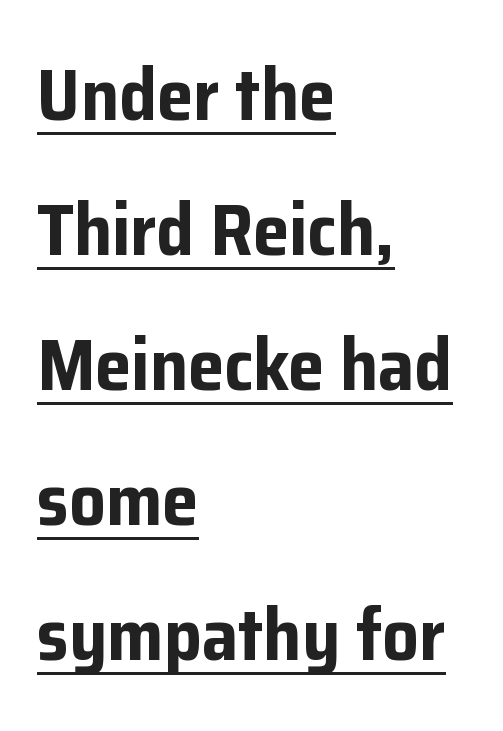
Q: Is the text bold? A: Yes.
Q: Is the text italic (slanted)? A: No, it is upright.
Q: Is the typeface a serif or a sans-serif typeface? A: Sans-serif.
Q: Is the text underlined? A: Yes.
Q: How is the paragraph aligned? A: Left-aligned.
Q: Is the spacing between letters normal or unusually wide? A: Normal.
Q: Width (condensed, normal, or wide)? A: Normal.
Q: Stroke contrast? A: Low.
Q: x-height? A: Medium.
Q: Monospaced? A: No.
